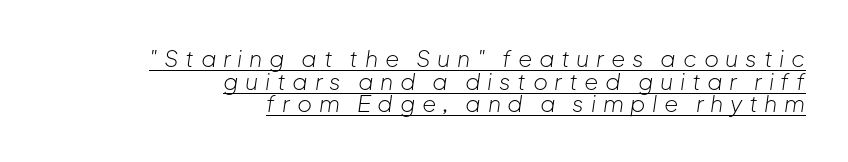
Q: Is the text bold? A: No.
Q: Is the text italic (slanted)? A: Yes, it leans right by about 8 degrees.
Q: Is the text underlined? A: Yes.
Q: How is the paragraph aligned? A: Right-aligned.
Q: Is the spacing between letters normal or unusually wide? A: Unusually wide.
Q: Is the spacing between lines tight, normal or loose? A: Tight.
